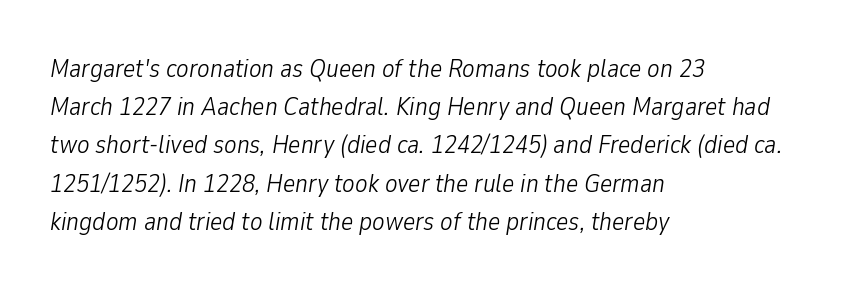
The image shows 26 px text type, italic (leaning right); set left-aligned, normal line spacing (1.47x), normal letter spacing, not underlined.
